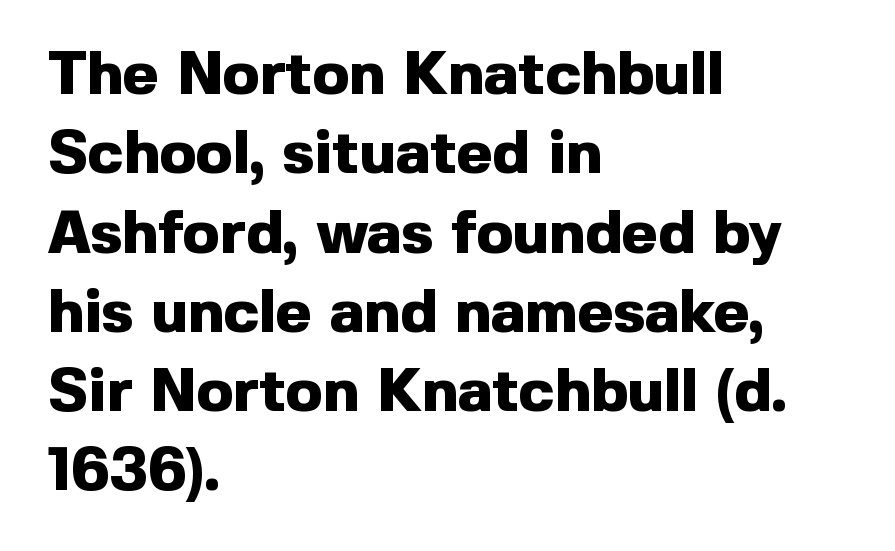
Is this a fixed-width face? No — the glyphs have proportional, varying widths. If you measured baseline to baseline, you'd find a middling distance. Underlining? Definitely not there. There is no visible air inserted between adjacent glyphs. Style check: upright.
